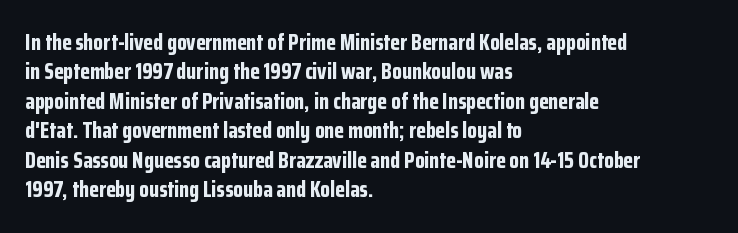
The image shows 22 px bold type, upright; set left-aligned, normal line spacing (1.34x), normal letter spacing, not underlined.
